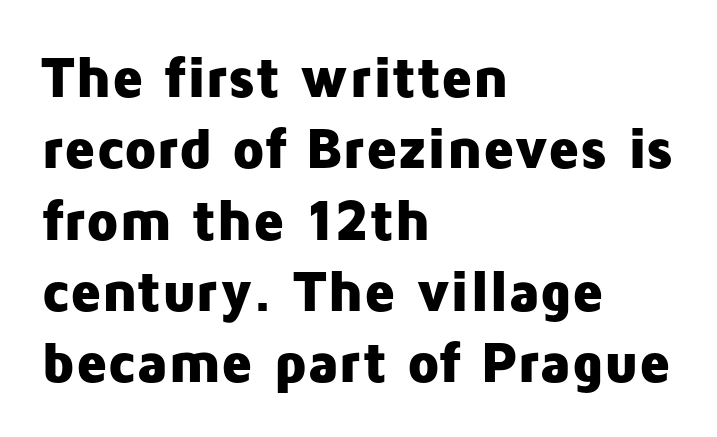
You could call the tracking neutral — neither tight nor loose. Anything drawn beneath the words? Only blank space. Note: no serifs on the glyphs. Heavy, bold letterforms.
